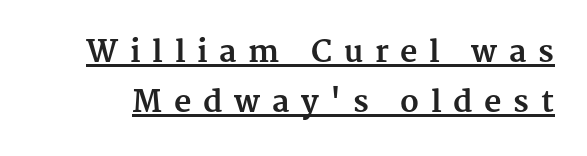
The image shows 30 px bold serif type, upright; set normal line spacing (1.68x), unusually wide letter spacing (+0.39 em), underlined; medium stroke contrast and a medium x-height.
